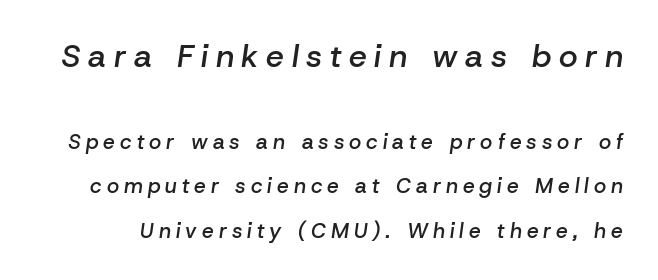
The designer dialed line spacing up above the default. The face used here is proportionally spaced, like ordinary book or web type. Stroke thickness is moderately raised; the sample reads as semibold. A student would notice the top passage is typeset larger than what follows. The tracking jumps out immediately: characters are airy and widely separated.
